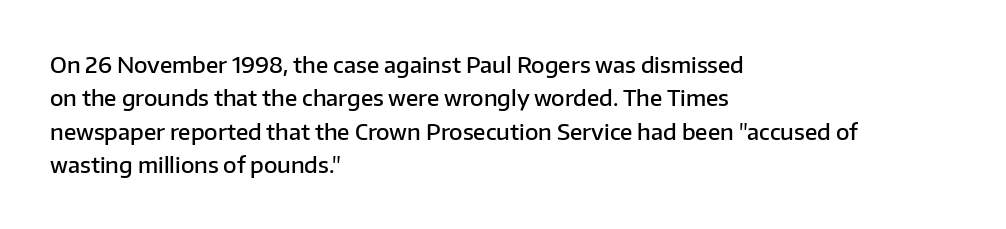
{"italic": "no", "bold": "semi", "underline": "no", "align": "left", "line_spacing": "normal", "line_spacing_ratio": 1.52, "letter_spacing": "normal", "letter_spacing_em": 0.0, "glyph_px": 22}
